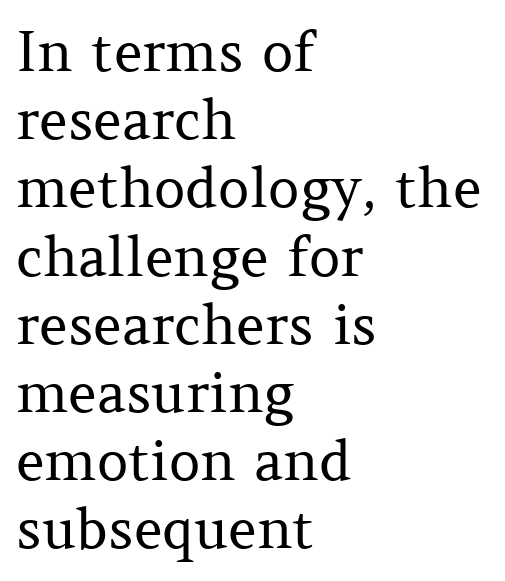
{"serif": "yes", "italic": "no", "bold": "no", "weight": "regular", "width": "normal", "stroke_contrast": "medium", "x_height": "medium", "monospaced": "no", "underline": "no", "align": "left", "line_spacing_ratio": 1.24, "letter_spacing": "normal", "letter_spacing_em": 0.0, "glyph_px": 55}
